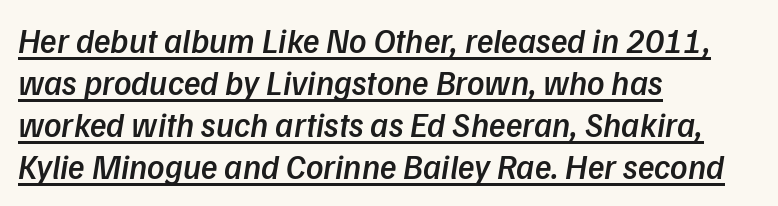
The image shows 34 px semibold sans-serif type; set left-aligned, line spacing 1.24x, normal letter spacing, underlined; low stroke contrast and a medium x-height.
